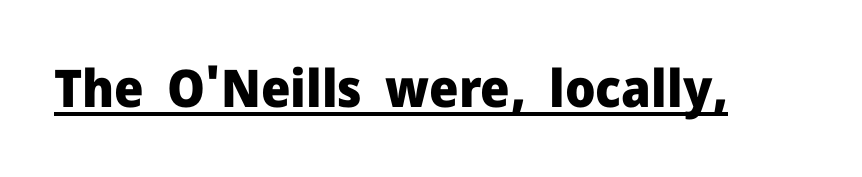
The image shows 52 px heavy sans-serif type, upright; set normal letter spacing, underlined; low stroke contrast and a medium x-height.
